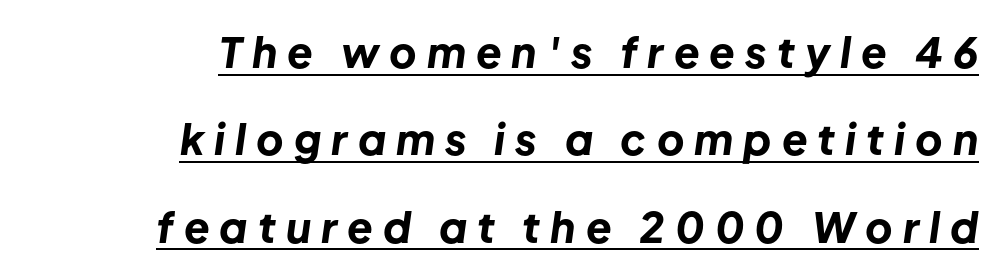
The passage shown is typed in a proportional face where columns would drift. Posture: slanted. Each word looks stretched out because of the extra space between its letters. The space between consecutive lines is lavish.
